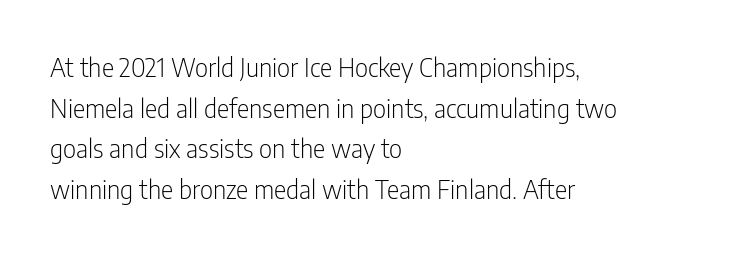
Q: Is the text bold? A: No.
Q: Is the text italic (slanted)? A: No, it is upright.
Q: Is the text underlined? A: No.
Q: How is the paragraph aligned? A: Left-aligned.
Q: Is the spacing between letters normal or unusually wide? A: Normal.
Q: Is the spacing between lines tight, normal or loose? A: Normal.
